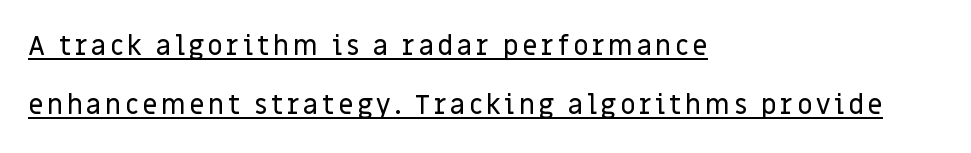
Q: Is the text italic (slanted)? A: No, it is upright.
Q: Is the text underlined? A: Yes.
Q: How is the paragraph aligned? A: Left-aligned.
Q: Is the spacing between lines tight, normal or loose? A: Loose.
